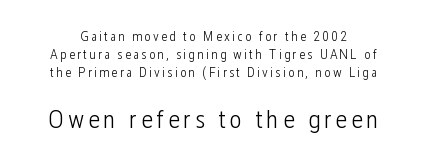
The image shows 26 px text type, upright; set normal line spacing (1.29x), not underlined; the second (bottom) block is 1.86x larger.
